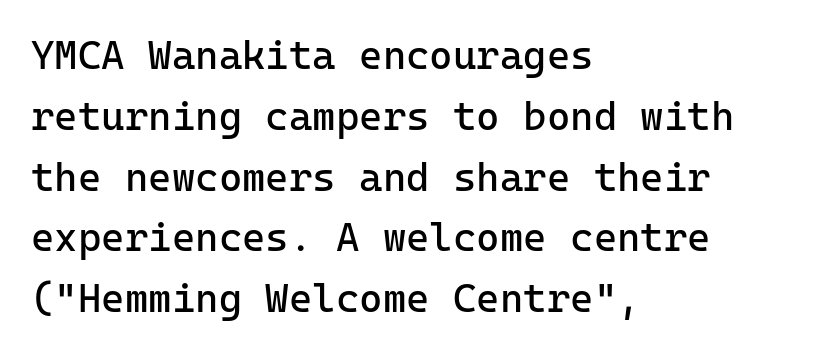
{"serif": "no", "italic": "no", "bold": "no", "weight": "regular", "width": "normal", "stroke_contrast": "low", "x_height": "medium", "monospaced": "yes", "underline": "no", "align": "left", "line_spacing": "normal", "line_spacing_ratio": 1.52, "letter_spacing": "normal", "letter_spacing_em": 0.0, "glyph_px": 40}
